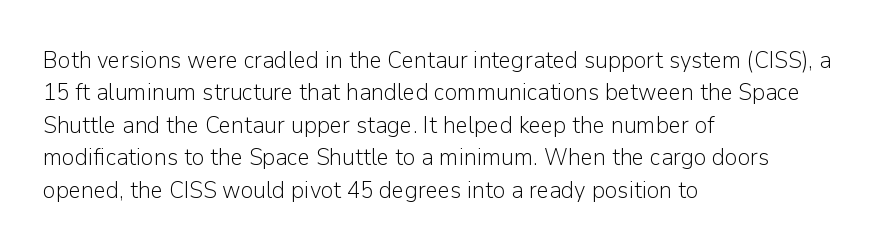
Q: Is the text bold? A: No.
Q: Is the text italic (slanted)? A: No, it is upright.
Q: Is the text underlined? A: No.
Q: How is the paragraph aligned? A: Left-aligned.
Q: Is the spacing between letters normal or unusually wide? A: Normal.
Q: Is the spacing between lines tight, normal or loose? A: Normal.
